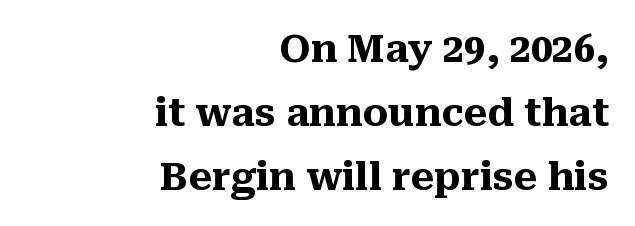
{"serif": "yes", "italic": "no", "bold": "yes", "weight": "heavy", "width": "normal", "stroke_contrast": "medium", "x_height": "medium", "monospaced": "no", "underline": "no", "align": "right", "line_spacing": "normal", "line_spacing_ratio": 1.68, "letter_spacing": "normal", "letter_spacing_em": 0.0, "glyph_px": 38}
